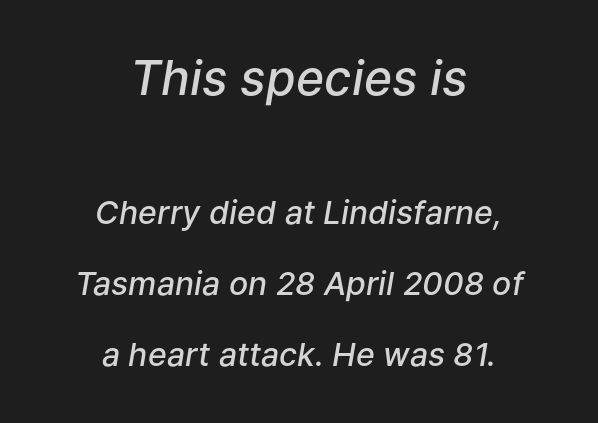
Q: Is the text bold? A: Semi-bold.
Q: Is the text italic (slanted)? A: Yes, it leans right by about 9 degrees.
Q: Is the text underlined? A: No.
Q: How is the paragraph aligned? A: Centered.
Q: Is the spacing between letters normal or unusually wide? A: Normal.
Q: Is the spacing between lines tight, normal or loose? A: Loose.
Q: Which block of text is set in a larger size, the first (top) or the second (bottom)? A: The first (top) one.
Q: Width (condensed, normal, or wide)? A: Normal.
Q: Stroke contrast? A: Low.
Q: x-height? A: Medium.
Q: Monospaced? A: No.
